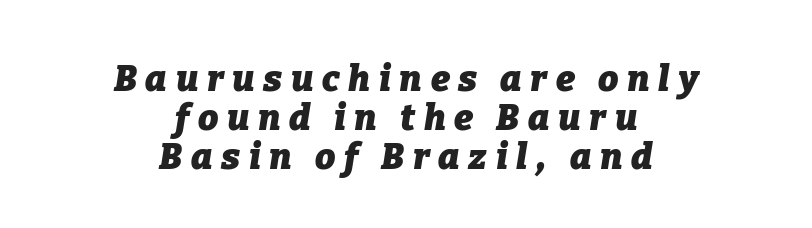
The image shows 36 px heavy type, italic (leaning right); set centered, tight line spacing (1.08x), unusually wide letter spacing (+0.24 em), not underlined; low stroke contrast and a medium x-height.
